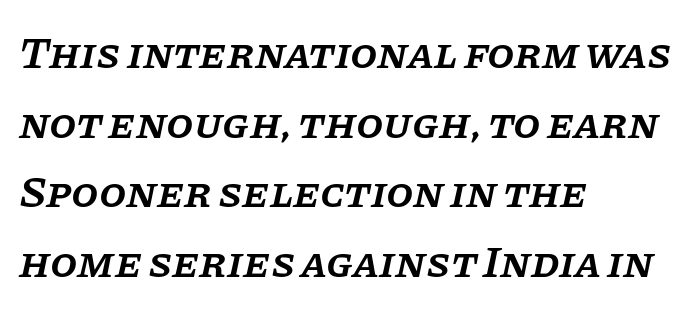
Its strokes are somewhat broadened, the hallmark of semibold type. Spacing verdict: proportional, widths tailored to each character. If you measured baseline to baseline, you'd find a middling distance. Are there feet on the stems? There are — it's a serif. Slanted lettering throughout. Characters follow at the spacing the type designer built in.
